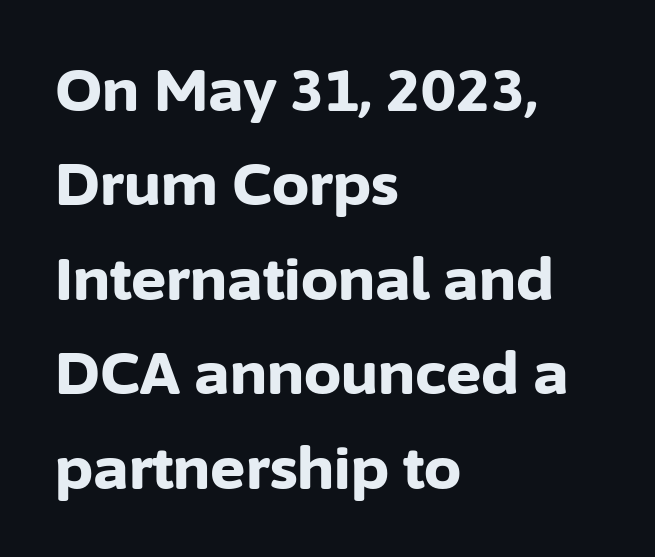
{"serif": "no", "italic": "no", "bold": "yes", "weight": "bold", "width": "normal", "stroke_contrast": "low", "x_height": "medium", "monospaced": "no", "underline": "no", "align": "left", "line_spacing": "normal", "line_spacing_ratio": 1.6, "letter_spacing": "normal", "letter_spacing_em": 0.0, "glyph_px": 59}
